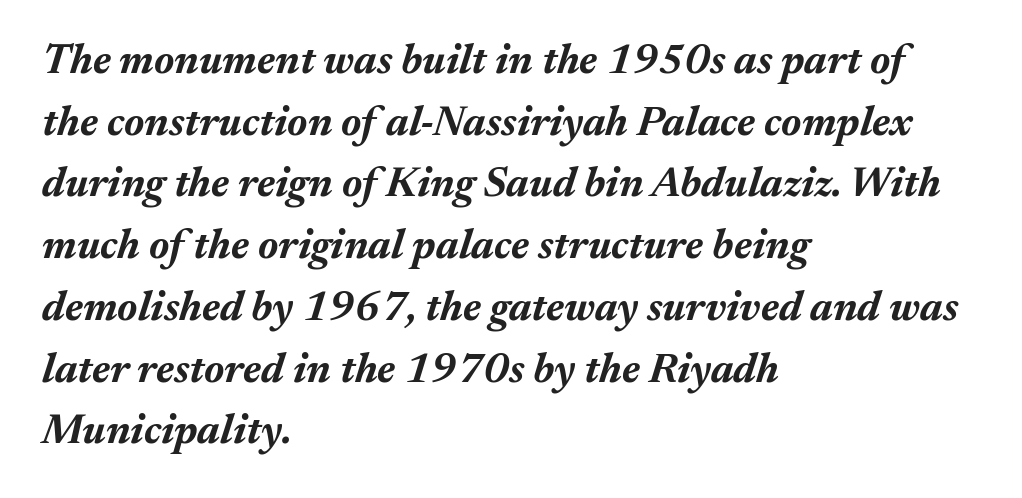
The image shows 42 px bold type, italic (leaning right); set left-aligned, normal line spacing (1.47x), normal letter spacing, not underlined; medium stroke contrast and a medium x-height.
